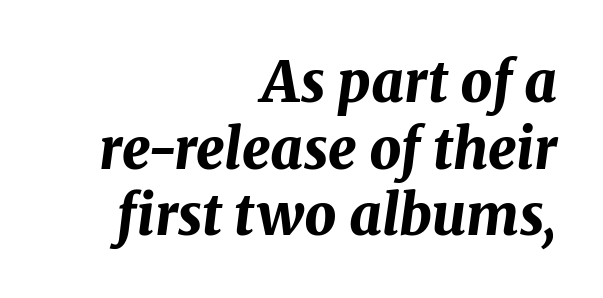
Typeset ragged left — the right edge is the straight one. Glance below the letters and you will spot only blank space. The font's italic variant was chosen for this text. The rendering uses a bold face; every stroke is thick and dark. Tracking value appears to be zero — textbook default spacing. You could not count columns in this text — the font is proportionally spaced.
